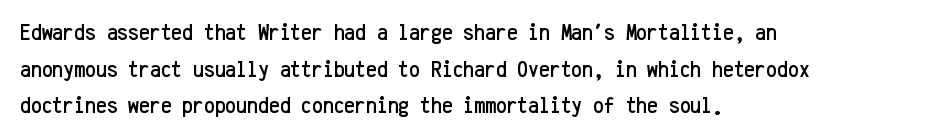
{"italic": "no", "underline": "no", "align": "left", "line_spacing": "normal", "line_spacing_ratio": 1.53, "letter_spacing": "normal", "letter_spacing_em": 0.0, "glyph_px": 24}
